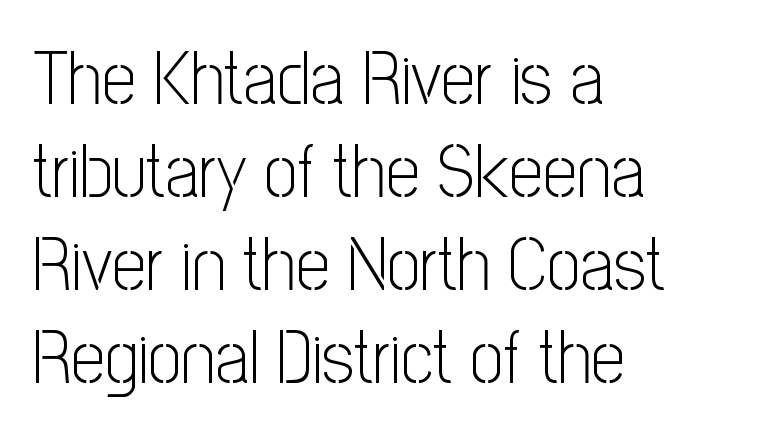
The image shows 75 px light, condensed sans-serif type, upright; set left-aligned, line spacing 1.24x, normal letter spacing, not underlined; low stroke contrast and a medium x-height.
